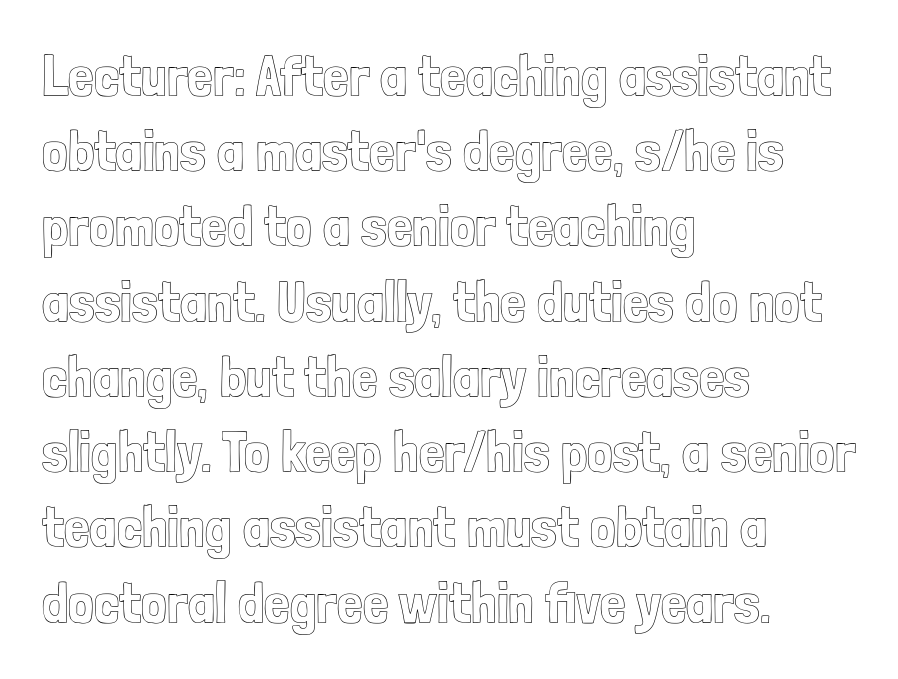
{"italic": "no", "width": "condensed", "x_height": "medium", "monospaced": "no", "underline": "no", "align": "left", "line_spacing": "normal", "line_spacing_ratio": 1.32, "letter_spacing": "normal", "letter_spacing_em": 0.0, "glyph_px": 57}
